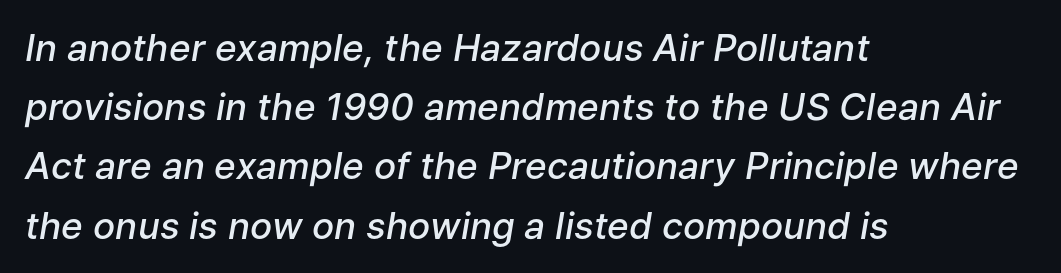
Q: Is the text bold? A: Semi-bold.
Q: Is the text italic (slanted)? A: Yes, it leans right by about 9 degrees.
Q: Is the text underlined? A: No.
Q: How is the paragraph aligned? A: Left-aligned.
Q: Is the spacing between letters normal or unusually wide? A: Normal.
Q: Is the spacing between lines tight, normal or loose? A: Normal.
Q: Width (condensed, normal, or wide)? A: Normal.
Q: Stroke contrast? A: Low.
Q: x-height? A: Medium.
Q: Monospaced? A: No.
